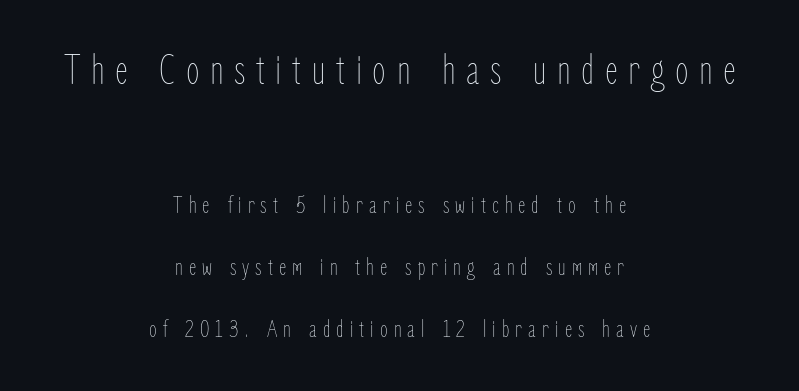
{"italic": "no", "bold": "no", "weight": "thin", "width": "condensed", "stroke_contrast": "low", "x_height": "medium", "monospaced": "no", "underline": "no", "align": "center", "line_spacing": "loose", "line_spacing_ratio": 2.49, "letter_spacing": "wide", "letter_spacing_em": 0.24, "larger_block": "first", "size_ratio": 1.76, "glyph_px": 44}
